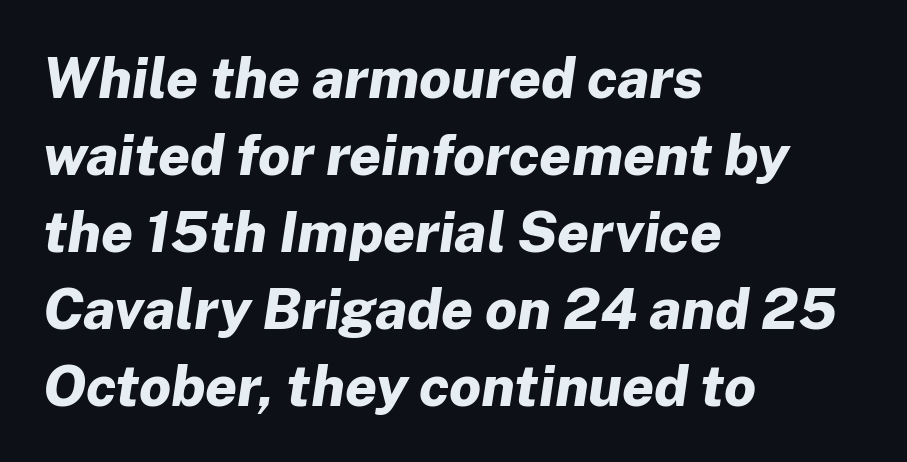
The image shows 57 px bold type, italic (leaning right); set left-aligned, normal line spacing (1.35x), normal letter spacing, not underlined; low stroke contrast and a medium x-height.
